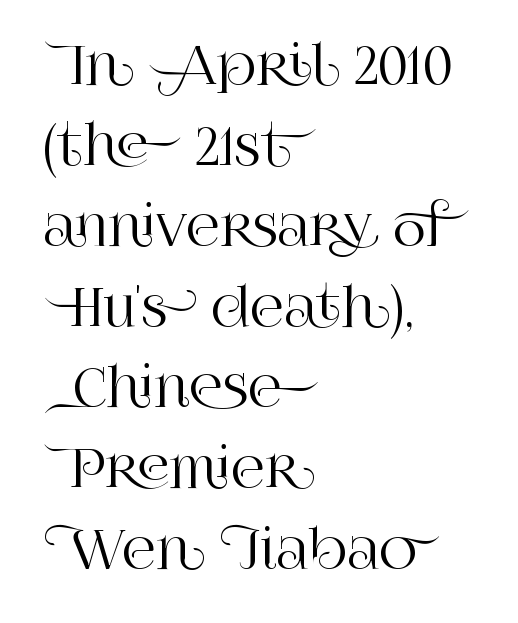
{"serif": "yes", "italic": "no", "width": "normal", "stroke_contrast": "high", "x_height": "large", "monospaced": "no", "underline": "no", "align": "left", "line_spacing": "normal", "line_spacing_ratio": 1.55, "letter_spacing": "normal", "letter_spacing_em": 0.0, "glyph_px": 52}
